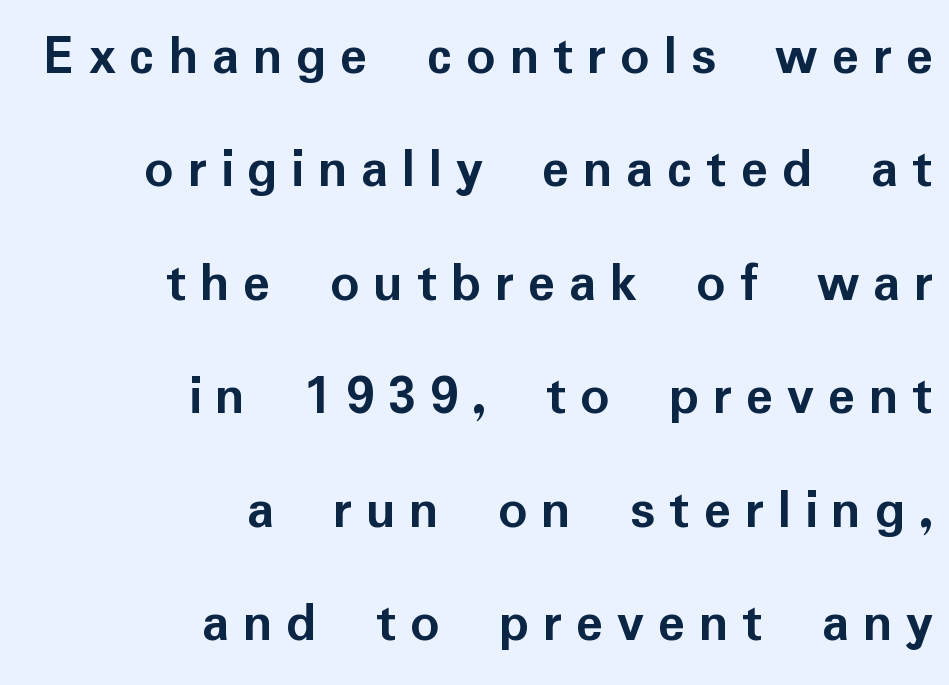
Reading down the column, the eye jumps a long way to each next line. Alignment: flush right. How are the letters spaced? Widely, with obvious added tracking. Observe the absence of serifs on each vertical stroke in this sample. This sample uses an upright cut, with every glyph sitting square on the baseline.
